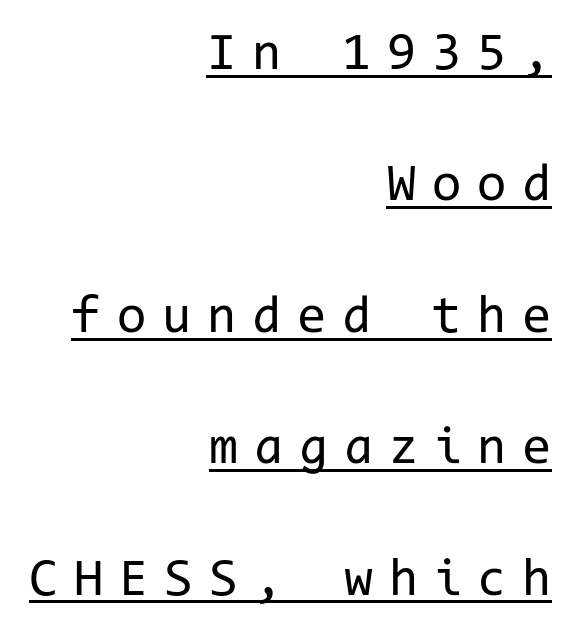
{"serif": "no", "italic": "no", "bold": "no", "weight": "regular", "width": "normal", "stroke_contrast": "low", "x_height": "medium", "monospaced": "yes", "underline": "yes", "align": "right", "line_spacing": "loose", "line_spacing_ratio": 2.48, "letter_spacing": "wide", "letter_spacing_em": 0.3, "glyph_px": 53}
